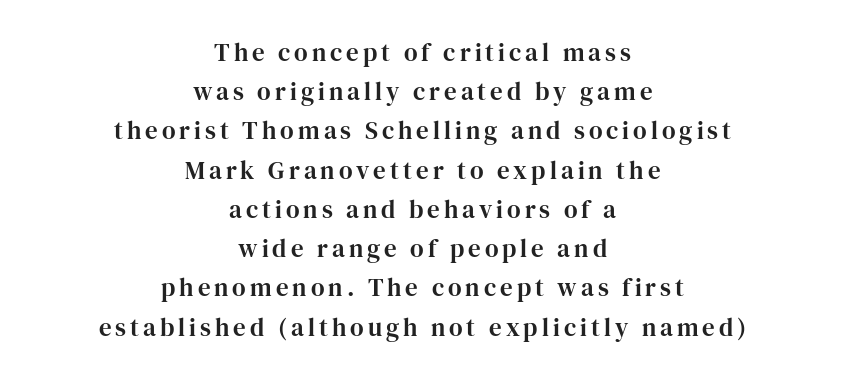
Check the space under the baseline: it is left empty. A typesetter would mark this as roman, not italic. Notice how the passage keeps no hard edge, just a central spine. Vertically, the passage feels balanced, rows spaced as you'd expect.
